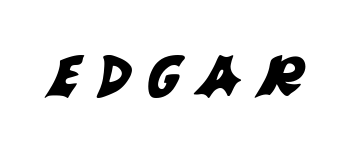
Q: Is the typeface a serif or a sans-serif typeface? A: Sans-serif.
Q: Is the text underlined? A: No.
Q: Is the spacing between letters normal or unusually wide? A: Unusually wide.
Q: Width (condensed, normal, or wide)? A: Normal.
Q: Stroke contrast? A: Medium.
Q: x-height? A: Large.
Q: Monospaced? A: No.
